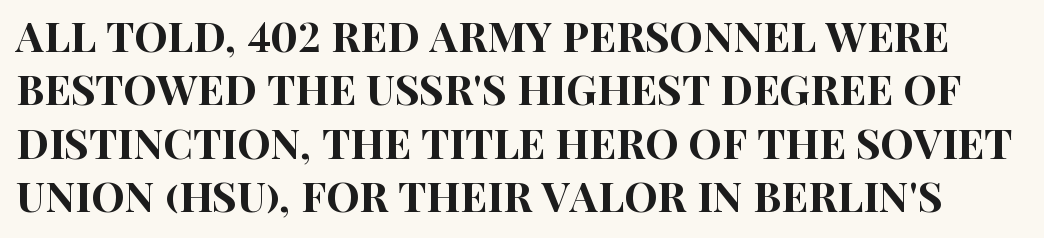
The image shows 42 px condensed sans-serif type, upright; set normal line spacing (1.27x), normal letter spacing, not underlined; high stroke contrast and a large x-height.
